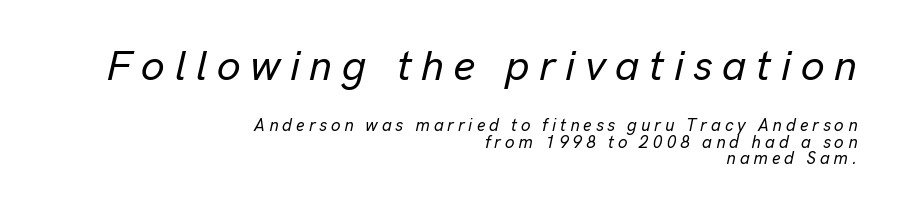
Q: Is the text italic (slanted)? A: Yes, it leans right by about 13 degrees.
Q: Is the text underlined? A: No.
Q: How is the paragraph aligned? A: Right-aligned.
Q: Is the spacing between letters normal or unusually wide? A: Unusually wide.
Q: Is the spacing between lines tight, normal or loose? A: Tight.
Q: Which block of text is set in a larger size, the first (top) or the second (bottom)? A: The first (top) one.
Q: Width (condensed, normal, or wide)? A: Normal.
Q: Stroke contrast? A: Low.
Q: x-height? A: Medium.
Q: Monospaced? A: No.
